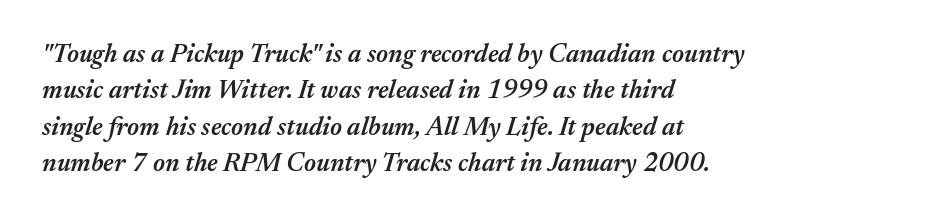
Q: Is the text bold? A: Semi-bold.
Q: Is the text italic (slanted)? A: Yes, it leans right by about 17 degrees.
Q: Is the text underlined? A: No.
Q: How is the paragraph aligned? A: Left-aligned.
Q: Is the spacing between letters normal or unusually wide? A: Normal.
Q: Is the spacing between lines tight, normal or loose? A: Normal.
